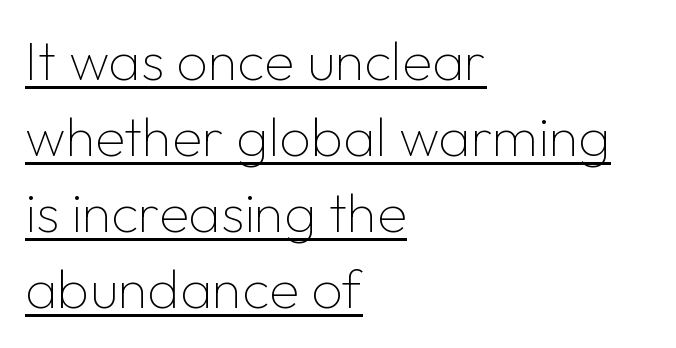
Regarding serifs, this sample does without them. The type sits square on the baseline with zero lean. How would I describe the line gaps? Plain and ordinary. If you drew a ruler down the left edge, every line would touch it.
